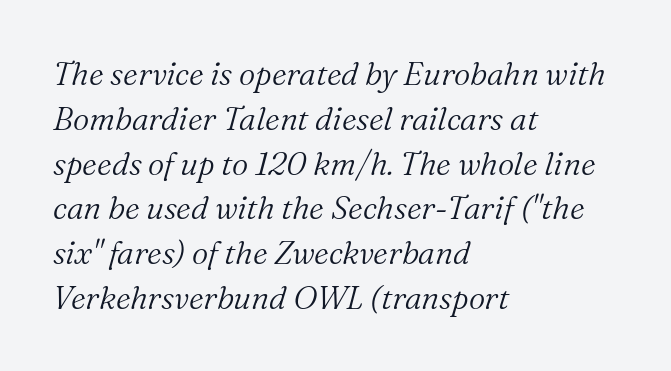
A typesetter would call this leading conventional body-copy spacing. The passage shown is typed in a proportional face where columns would drift. Is the block centered? No — it sits flush against the left margin. Examine the stroke ends and you'll spot serifs.
